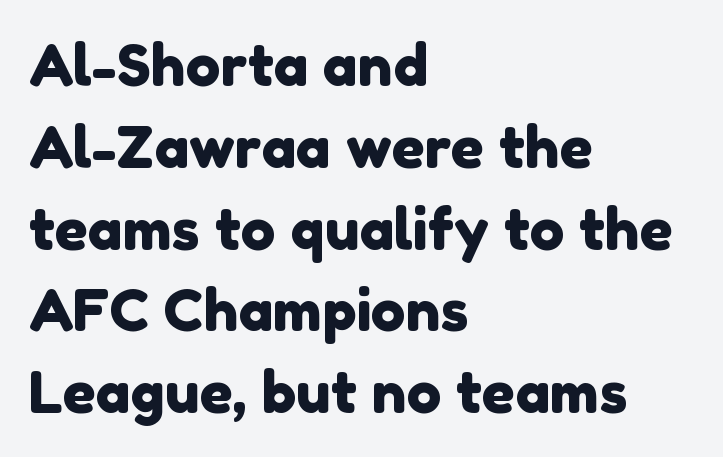
{"serif": "no", "width": "normal", "stroke_contrast": "low", "x_height": "medium", "monospaced": "no", "underline": "no", "align": "left", "line_spacing": "normal", "line_spacing_ratio": 1.41, "letter_spacing": "normal", "letter_spacing_em": 0.0, "glyph_px": 58}
